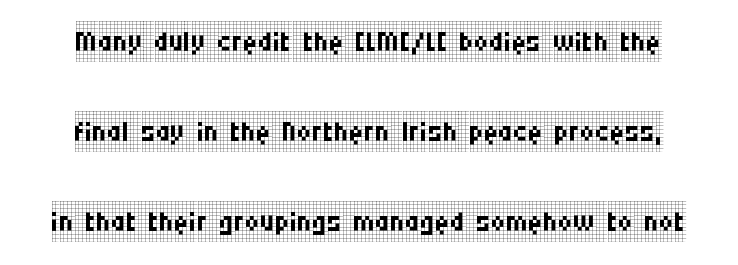
{"serif": "yes", "italic": "no", "bold": "no", "weight": "regular", "width": "condensed", "stroke_contrast": "low", "x_height": "large", "monospaced": "no", "underline": "no", "align": "center", "line_spacing": "loose", "line_spacing_ratio": 2.2, "letter_spacing": "normal", "letter_spacing_em": 0.0, "glyph_px": 41}
